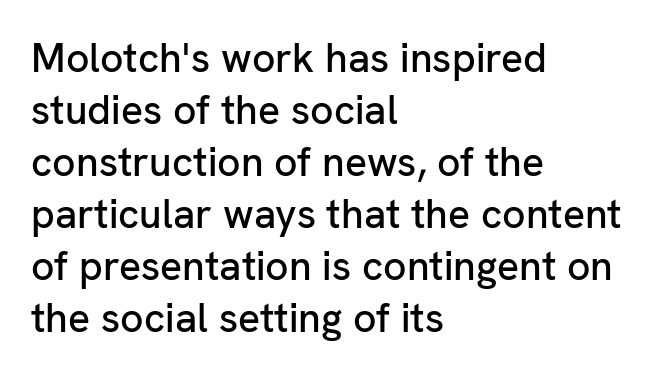
The image shows 41 px sans-serif type, upright; set left-aligned, normal line spacing (1.27x), normal letter spacing, not underlined; low stroke contrast and a medium x-height.
